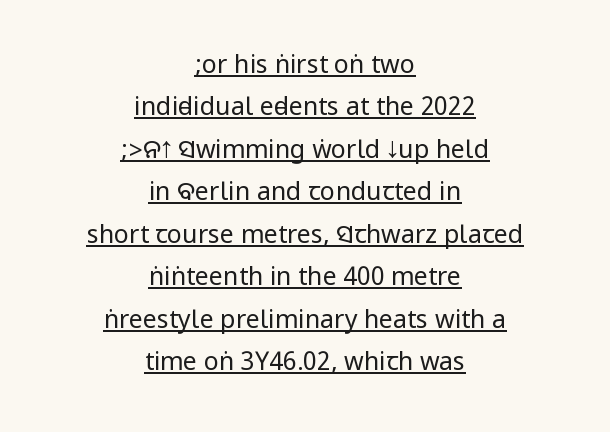
{"italic": "no", "bold": "no", "underline": "yes", "align": "center", "line_spacing": "normal", "line_spacing_ratio": 1.7, "letter_spacing": "normal", "letter_spacing_em": 0.0, "glyph_px": 25}
